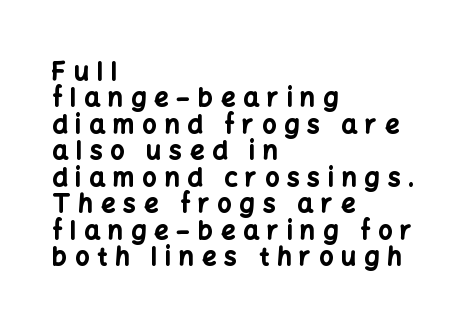
In terms of weight, the rendering is a true, heavy bold. Left-aligned paragraph, ragged on the right. Is there any slant? The stems are plumb. Underline: absent.
